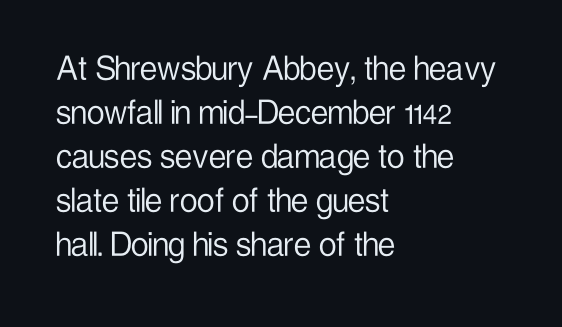
Caption: standard tracking, unaltered. Looks like regular typesetting: each glyph gets only the width it needs. Honestly, the rows look squashed on top of each other. Lines of text with bare space underneath. This sample is left-justified, so line endings fall wherever the words run out. A sans-serif font was chosen for this passage.
